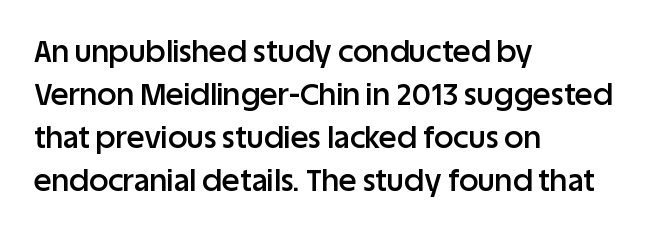
Q: Is the text bold? A: Semi-bold.
Q: Is the text italic (slanted)? A: No, it is upright.
Q: Is the typeface a serif or a sans-serif typeface? A: Sans-serif.
Q: Is the text underlined? A: No.
Q: How is the paragraph aligned? A: Left-aligned.
Q: Is the spacing between letters normal or unusually wide? A: Normal.
Q: Is the spacing between lines tight, normal or loose? A: Normal.
Q: Width (condensed, normal, or wide)? A: Normal.
Q: Stroke contrast? A: Low.
Q: x-height? A: Large.
Q: Monospaced? A: No.
